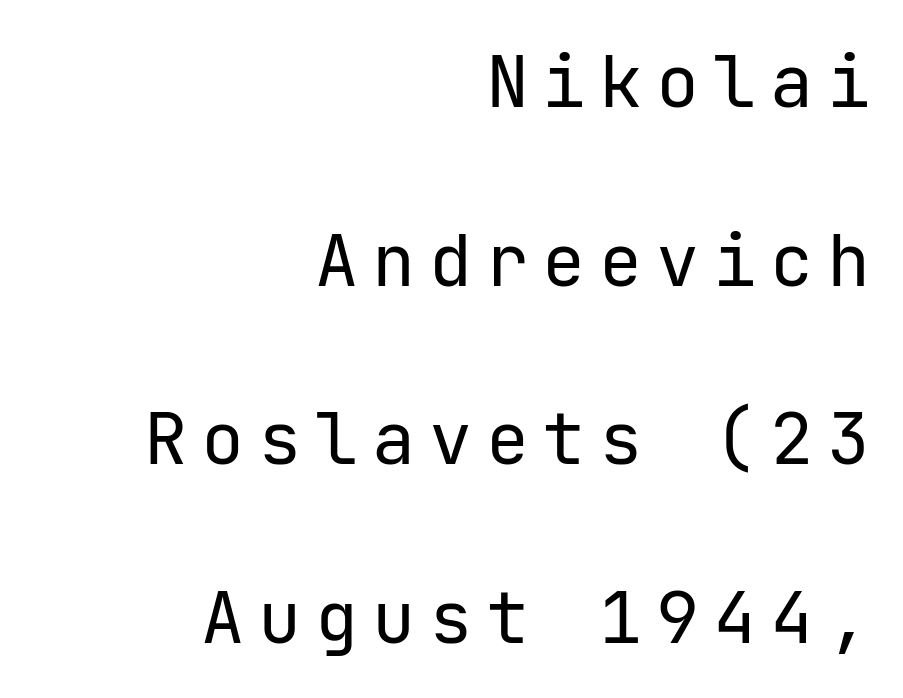
Regarding serifs, this sample does without them. Ink coverage per letter is moderate at most. Beneath every word, the page is bare. The leading is generous, giving the passage an open texture. In terms of posture, this sample is upright. Horizontal alignment here is rightward, an uncommon choice for prose.
